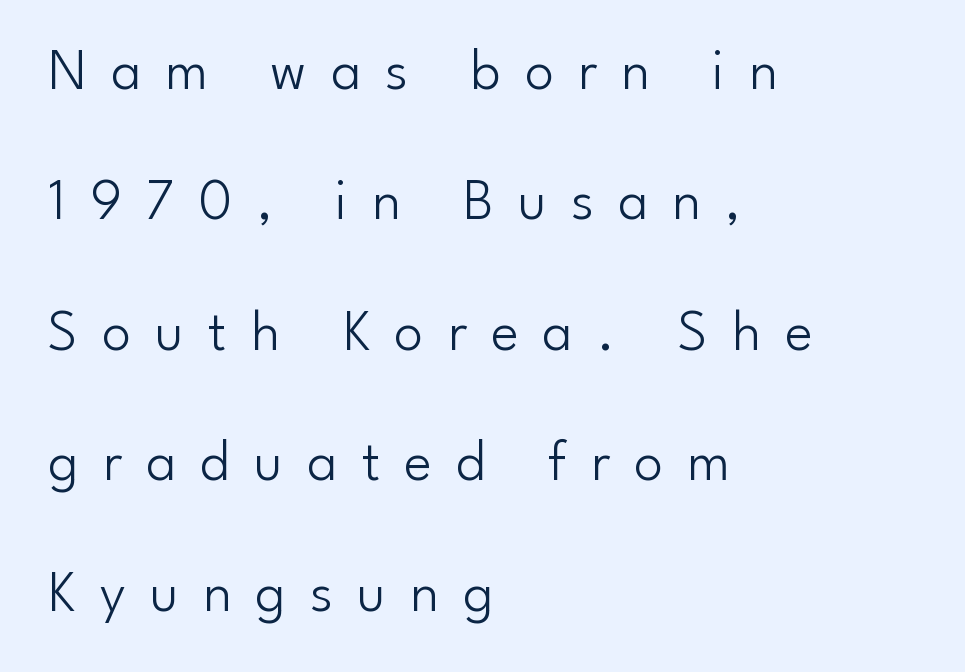
{"serif": "no", "italic": "no", "bold": "no", "weight": "light", "width": "normal", "stroke_contrast": "low", "x_height": "small", "monospaced": "no", "underline": "no", "align": "left", "line_spacing": "loose", "line_spacing_ratio": 2.25, "letter_spacing": "wide", "letter_spacing_em": 0.42, "glyph_px": 58}
